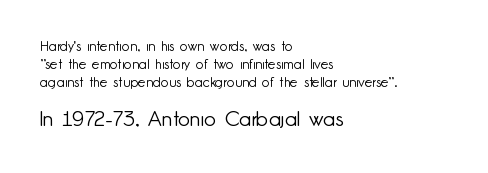
The image shows 21 px text type, upright; set left-aligned, normal line spacing (1.27x), normal letter spacing, not underlined; the second (bottom) block is 1.5x larger.
